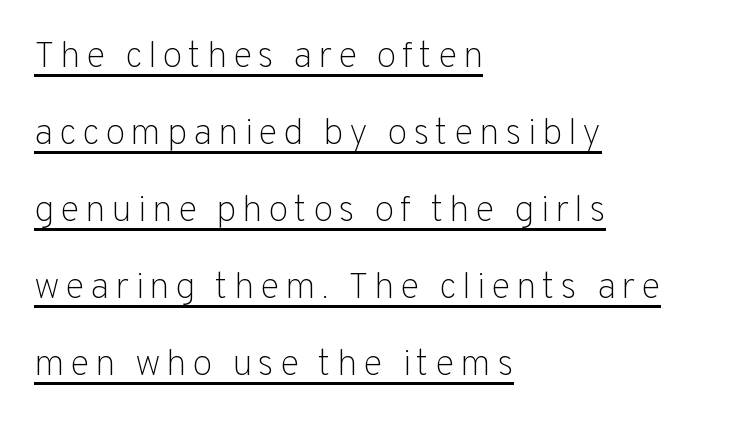
Q: Is the text bold? A: No.
Q: Is the text italic (slanted)? A: No, it is upright.
Q: Is the typeface a serif or a sans-serif typeface? A: Sans-serif.
Q: Is the text underlined? A: Yes.
Q: How is the paragraph aligned? A: Left-aligned.
Q: Is the spacing between lines tight, normal or loose? A: Loose.
Q: Width (condensed, normal, or wide)? A: Normal.
Q: Stroke contrast? A: Low.
Q: x-height? A: Medium.
Q: Monospaced? A: No.
